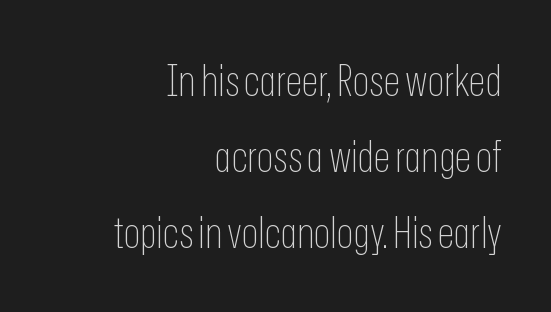
The image shows 43 px thin, condensed sans-serif type, upright; set right-aligned, line spacing 1.77x, normal letter spacing, not underlined; low stroke contrast and a medium x-height.
